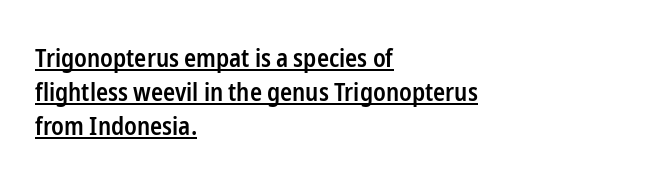
The image shows 25 px text type, upright; set left-aligned, normal line spacing (1.36x), normal letter spacing, underlined.
